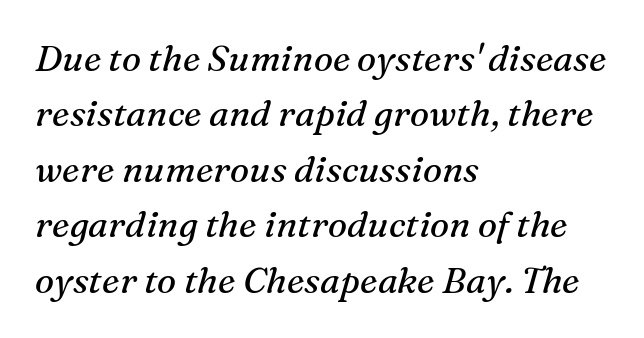
Q: Is the text bold? A: No.
Q: Is the text italic (slanted)? A: Yes, it leans right by about 16 degrees.
Q: Is the typeface a serif or a sans-serif typeface? A: Serif.
Q: Is the text underlined? A: No.
Q: How is the paragraph aligned? A: Left-aligned.
Q: Is the spacing between letters normal or unusually wide? A: Normal.
Q: Is the spacing between lines tight, normal or loose? A: Normal.
Q: Width (condensed, normal, or wide)? A: Normal.
Q: Stroke contrast? A: Medium.
Q: x-height? A: Medium.
Q: Monospaced? A: No.
